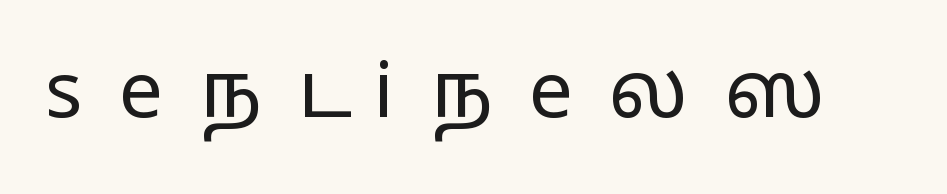
The image shows 78 px regular-weight, wide sans-serif type, upright; set unusually wide letter spacing (+0.47 em), not underlined; low stroke contrast and a medium x-height.
